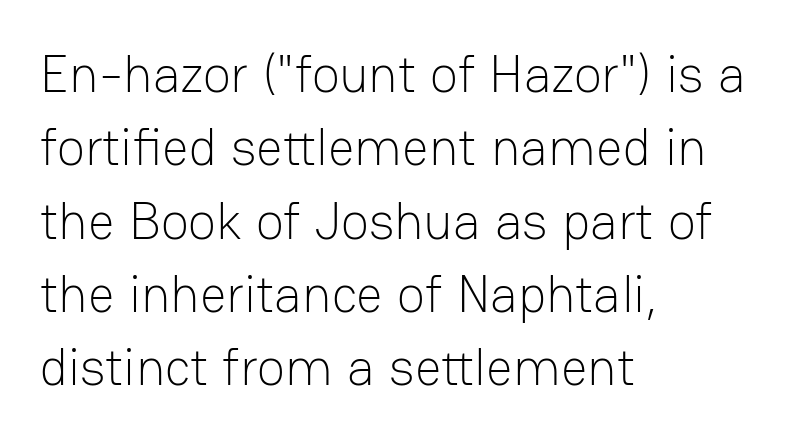
The font sits on the lighter half of the weight spectrum, regular included. Quick note: not italic, upright. Regarding serifs, this sample does without them. Each word holds together tightly as a unit, with standard inter-letter gaps. The foot of each line stays bare and open. The text block is weighted toward the left margin, trailing off unevenly rightward.
